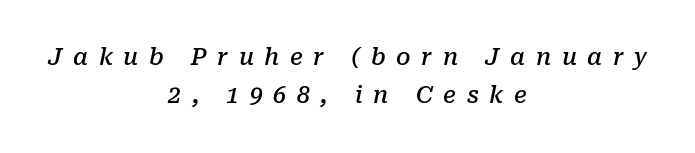
I'd describe the lettering as semibold — firm but not a full bold. Check under the words: just untouched page. When letters slant like this, we call the style italic. The letters are spread apart with noticeably loose tracking.
